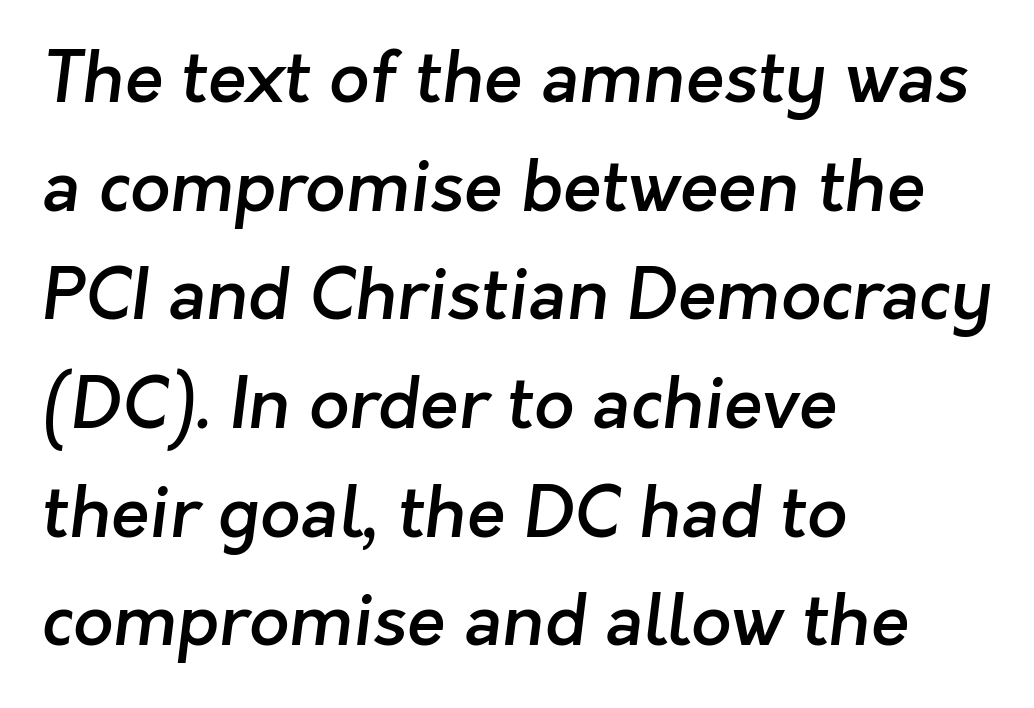
The image shows 71 px semibold sans-serif type; set left-aligned, normal line spacing (1.53x), normal letter spacing, not underlined; low stroke contrast and a medium x-height.
